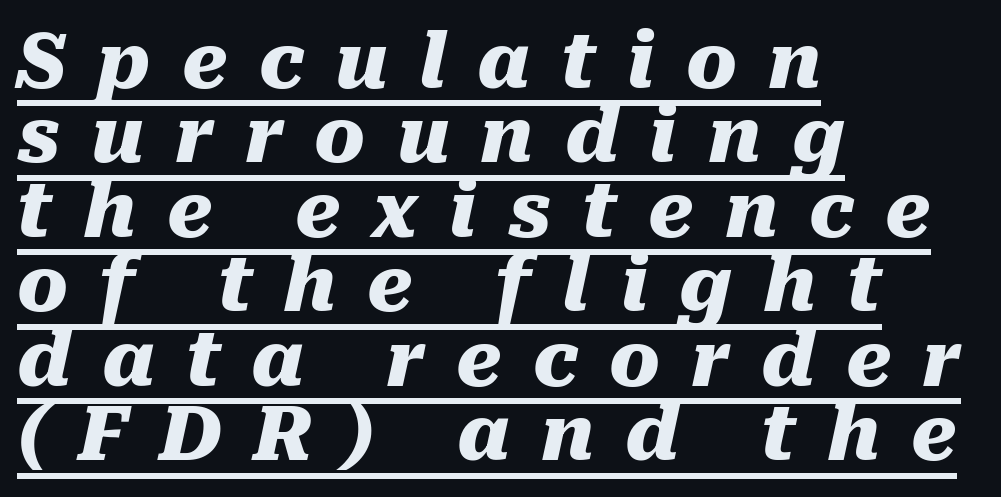
Q: Is the text bold? A: Yes.
Q: Is the text italic (slanted)? A: Yes, it leans right by about 10 degrees.
Q: Is the text underlined? A: Yes.
Q: How is the paragraph aligned? A: Left-aligned.
Q: Is the spacing between letters normal or unusually wide? A: Unusually wide.
Q: Is the spacing between lines tight, normal or loose? A: Tight.
Q: Width (condensed, normal, or wide)? A: Normal.
Q: Stroke contrast? A: Medium.
Q: x-height? A: Medium.
Q: Monospaced? A: No.
